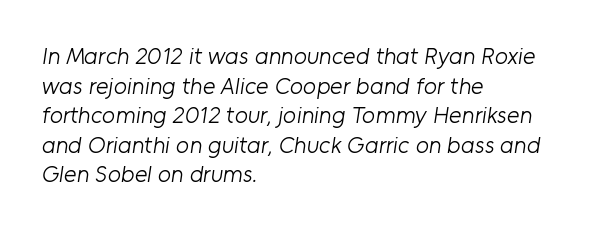
Q: Is the text bold? A: No.
Q: Is the text underlined? A: No.
Q: How is the paragraph aligned? A: Left-aligned.
Q: Is the spacing between letters normal or unusually wide? A: Normal.
